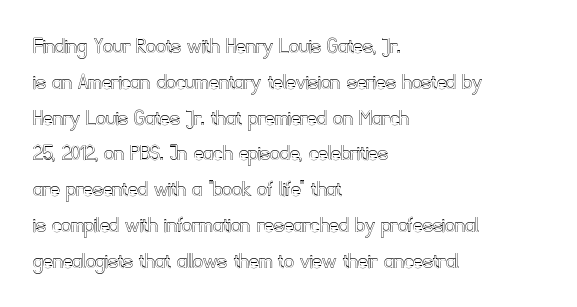
Q: Is the text italic (slanted)? A: No, it is upright.
Q: Is the text underlined? A: No.
Q: How is the paragraph aligned? A: Left-aligned.
Q: Is the spacing between letters normal or unusually wide? A: Normal.
Q: Is the spacing between lines tight, normal or loose? A: Normal.
